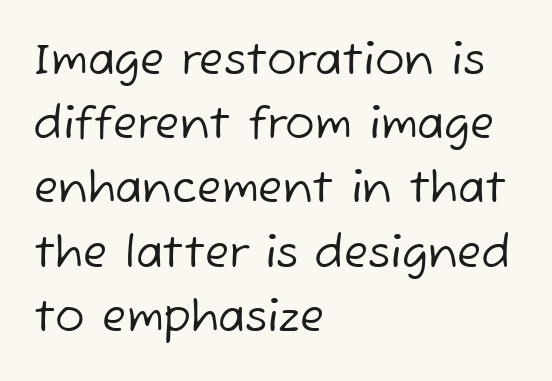
{"serif": "no", "bold": "no", "weight": "regular", "width": "normal", "stroke_contrast": "low", "x_height": "medium", "monospaced": "no", "underline": "no", "align": "left", "line_spacing": "normal", "line_spacing_ratio": 1.46, "letter_spacing": "normal", "letter_spacing_em": 0.0, "glyph_px": 44}
